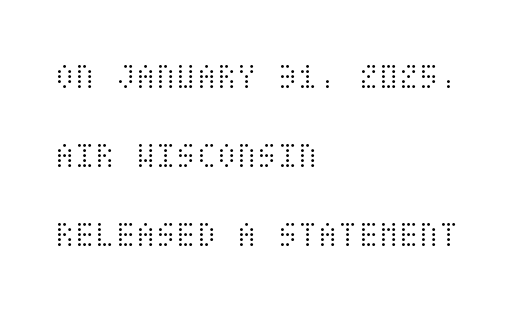
The image shows 37 px light, condensed type, upright; set left-aligned, loose line spacing (2.14x), normal letter spacing, not underlined; medium stroke contrast and a large x-height.
